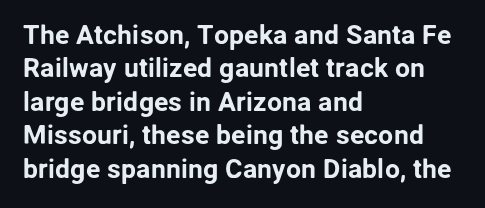
The specimen reads as upright at a glance. The words here are not underlined. Horizontal alignment here is leftward, the default for most running prose. The gaps between neighbouring characters are ordinary and unremarkable.
